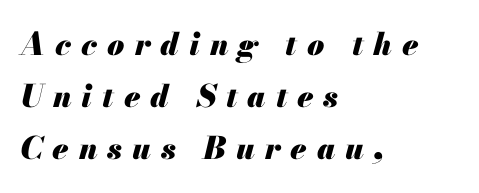
The image shows 31 px heavy type, italic (leaning right); set left-aligned, normal line spacing (1.68x), unusually wide letter spacing (+0.32 em), not underlined; medium stroke contrast and a small x-height.
